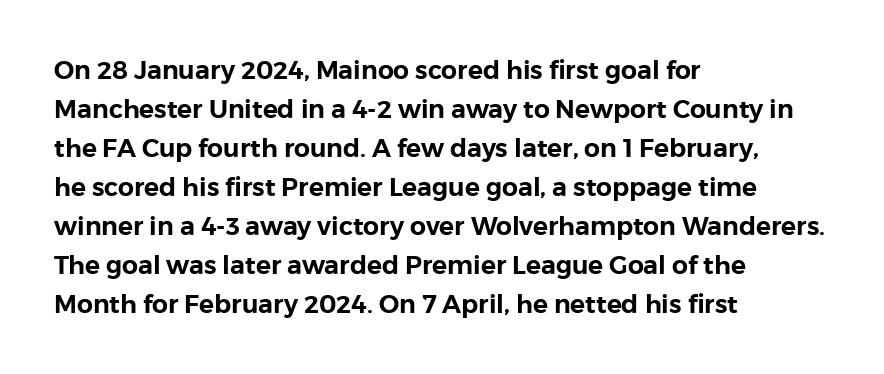
{"italic": "no", "underline": "no", "align": "left", "line_spacing": "normal", "line_spacing_ratio": 1.56, "letter_spacing": "normal", "letter_spacing_em": 0.0, "glyph_px": 25}
